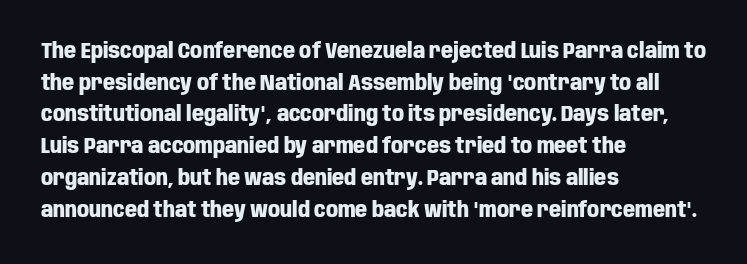
Q: Is the text bold? A: Yes.
Q: Is the text italic (slanted)? A: No, it is upright.
Q: Is the text underlined? A: No.
Q: How is the paragraph aligned? A: Left-aligned.
Q: Is the spacing between letters normal or unusually wide? A: Normal.
Q: Is the spacing between lines tight, normal or loose? A: Normal.
